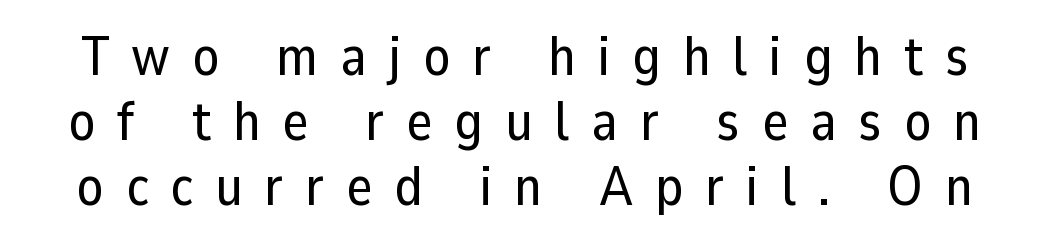
{"serif": "no", "italic": "no", "width": "normal", "stroke_contrast": "low", "x_height": "medium", "monospaced": "no", "underline": "no", "line_spacing_ratio": 1.18, "letter_spacing": "wide", "letter_spacing_em": 0.4, "glyph_px": 55}
